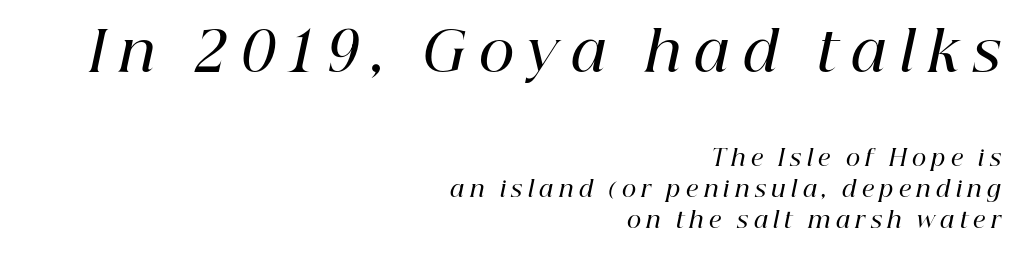
The face used here appears at its bigger size in the upper chunk. Varying glyph widths throughout — classic text-font behaviour. The typesetting leans somewhat heavy: a semibold. How are the letters spaced? Widely, with obvious added tracking. Check where the strokes stop: tiny serifs finish them off.
